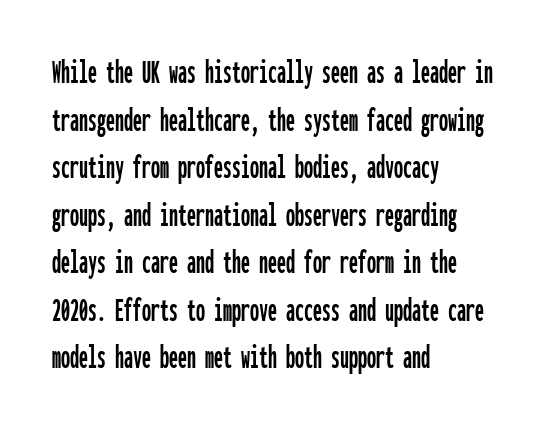
The image shows 36 px condensed sans-serif type, upright, monospaced; set left-aligned, normal line spacing (1.32x), normal letter spacing, not underlined; low stroke contrast and a medium x-height.
